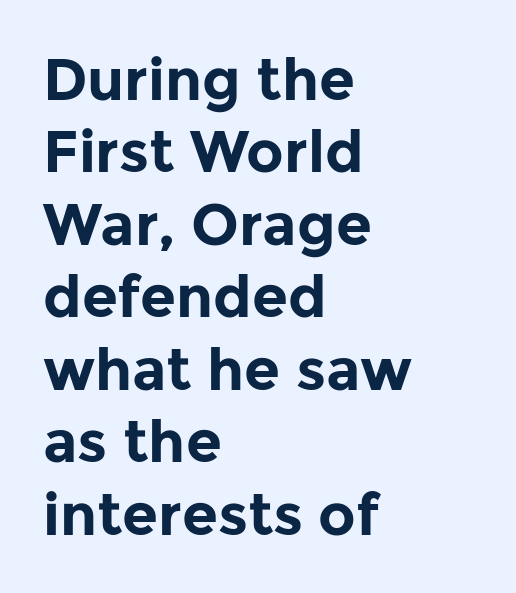
{"serif": "no", "italic": "no", "bold": "yes", "weight": "bold", "width": "normal", "stroke_contrast": "low", "x_height": "medium", "monospaced": "no", "underline": "no", "align": "left", "line_spacing": "normal", "line_spacing_ratio": 1.25, "letter_spacing": "normal", "letter_spacing_em": 0.0, "glyph_px": 58}
